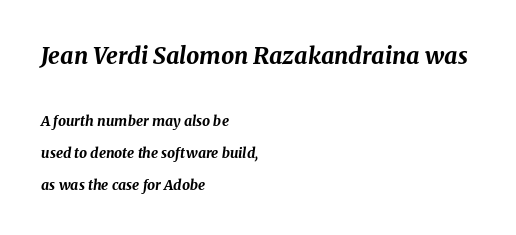
The strokes are fattened all the way to bold. Horizontally, the lines are justified to the leading edge only. The line texture is even and compact thanks to regular tracking. Tall strokes in this sample are angled rather than plumb.
